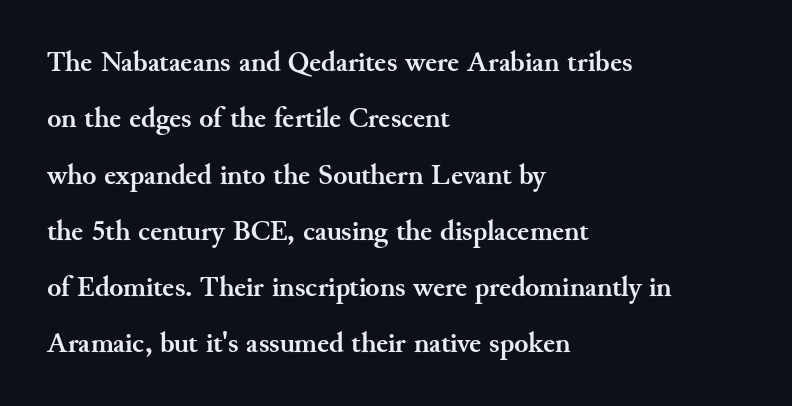
The image shows 29 px semibold serif type, upright; set left-aligned, loose line spacing (1.94x), normal letter spacing, not underlined; medium stroke contrast and a small x-height.
